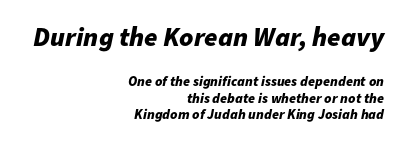
The image shows 27 px bold type, italic (leaning right); set right-aligned, line spacing 1.18x, normal letter spacing, not underlined; the first (top) block is 1.93x larger.
